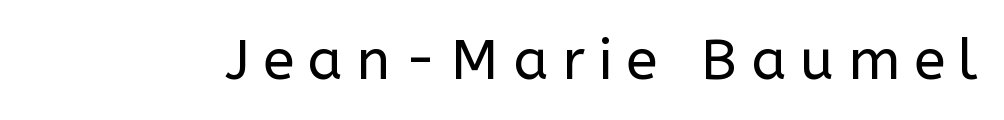
Q: Is the text bold? A: No.
Q: Is the text italic (slanted)? A: No, it is upright.
Q: Is the typeface a serif or a sans-serif typeface? A: Sans-serif.
Q: Is the text underlined? A: No.
Q: Is the spacing between letters normal or unusually wide? A: Unusually wide.
Q: Width (condensed, normal, or wide)? A: Normal.
Q: Stroke contrast? A: Low.
Q: x-height? A: Medium.
Q: Monospaced? A: No.
